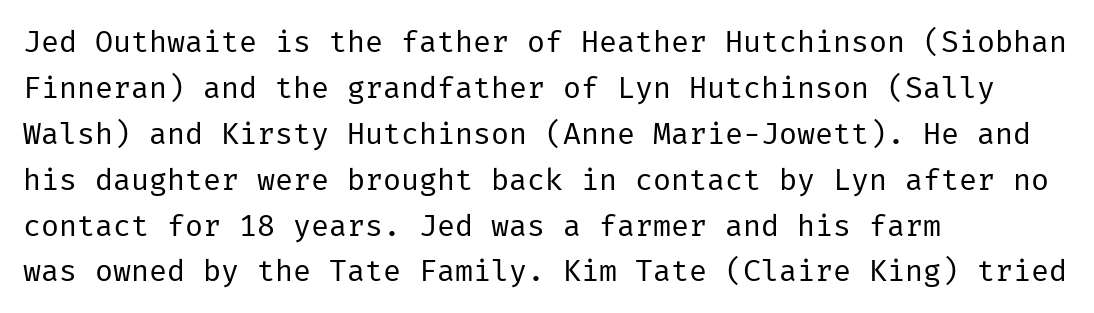
The image shows 30 px regular-weight sans-serif type, upright; set left-aligned, normal line spacing (1.53x), normal letter spacing, not underlined; low stroke contrast and a medium x-height.
